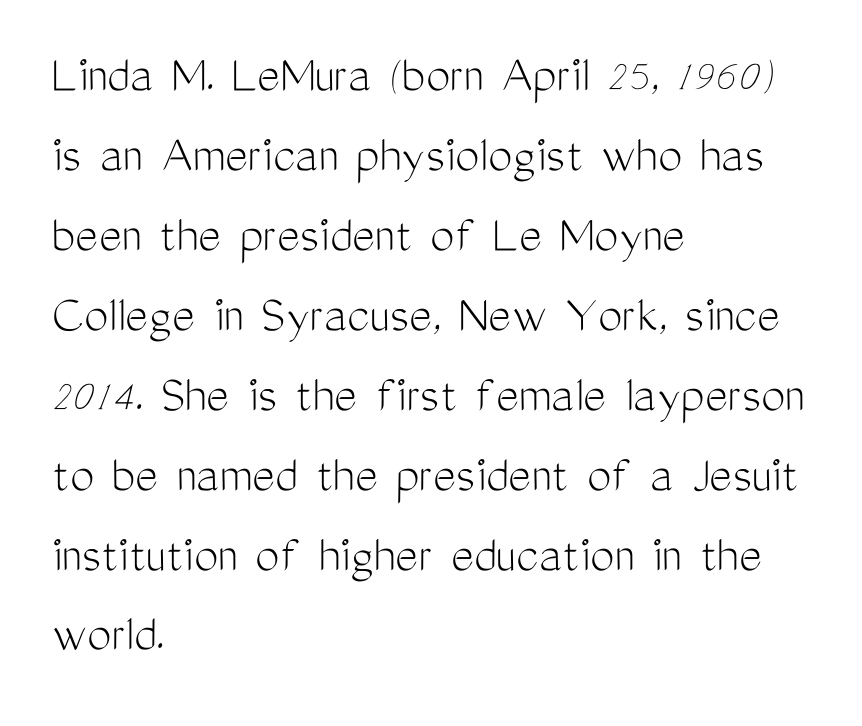
The image shows 54 px light, condensed sans-serif type, upright; set left-aligned, normal line spacing (1.48x), normal letter spacing, not underlined; medium stroke contrast and a medium x-height.
